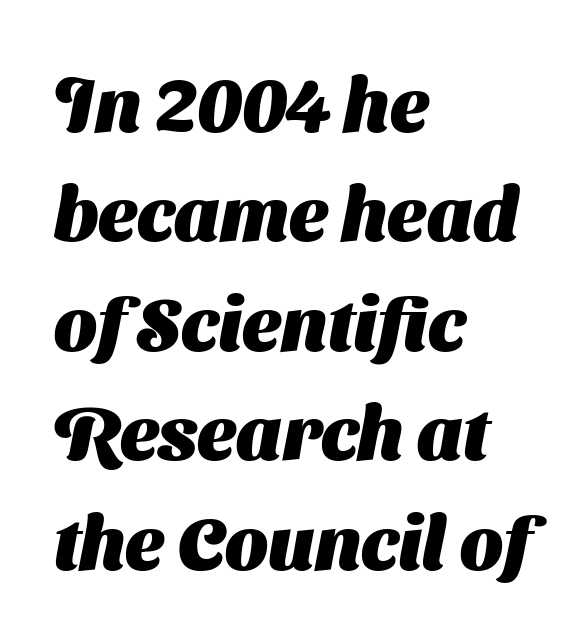
Typeset ragged right — the left edge is the straight one. The letters sit at their default tracking, neither squeezed nor spread. These lines are composed in type without serifs. Character widths vary here, with narrow letters taking less room than wide ones.
